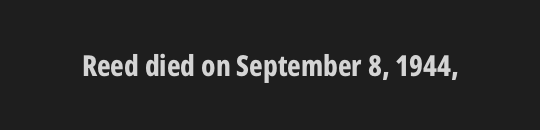
A typesetter would call this zero additional tracking. The gap between lines stays unmarked. The passage shown is typed in a proportional face where columns would drift. The type family on display is of the sans-serif kind. Strong, thick strokes mark this as bold type. The lettering holds an erect, upright posture throughout.
